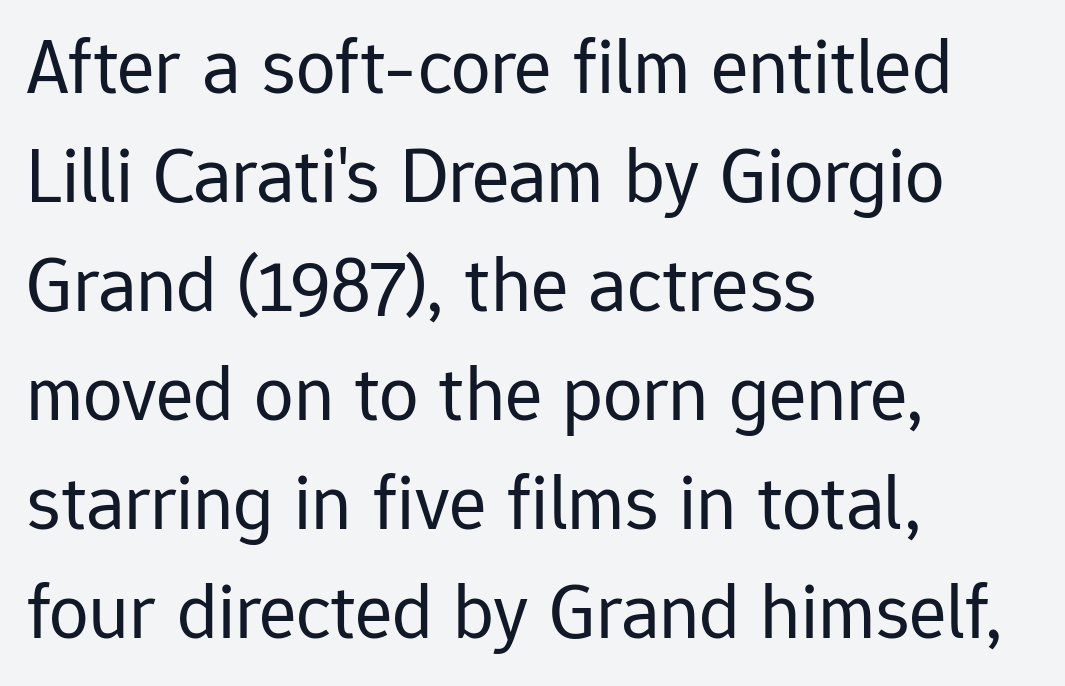
Q: Is the text bold? A: No.
Q: Is the text italic (slanted)? A: No, it is upright.
Q: Is the typeface a serif or a sans-serif typeface? A: Sans-serif.
Q: Is the text underlined? A: No.
Q: How is the paragraph aligned? A: Left-aligned.
Q: Is the spacing between letters normal or unusually wide? A: Normal.
Q: Is the spacing between lines tight, normal or loose? A: Normal.
Q: Width (condensed, normal, or wide)? A: Normal.
Q: Stroke contrast? A: Low.
Q: x-height? A: Medium.
Q: Monospaced? A: No.
